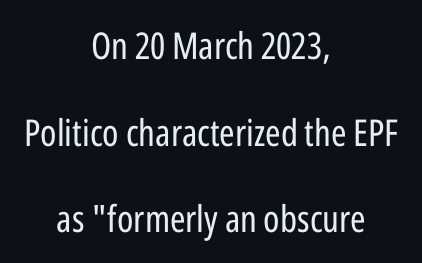
Q: Is the text bold? A: No.
Q: Is the text italic (slanted)? A: No, it is upright.
Q: Is the typeface a serif or a sans-serif typeface? A: Sans-serif.
Q: Is the text underlined? A: No.
Q: How is the paragraph aligned? A: Centered.
Q: Is the spacing between letters normal or unusually wide? A: Normal.
Q: Is the spacing between lines tight, normal or loose? A: Loose.
Q: Width (condensed, normal, or wide)? A: Condensed.
Q: Stroke contrast? A: Low.
Q: x-height? A: Medium.
Q: Monospaced? A: No.
